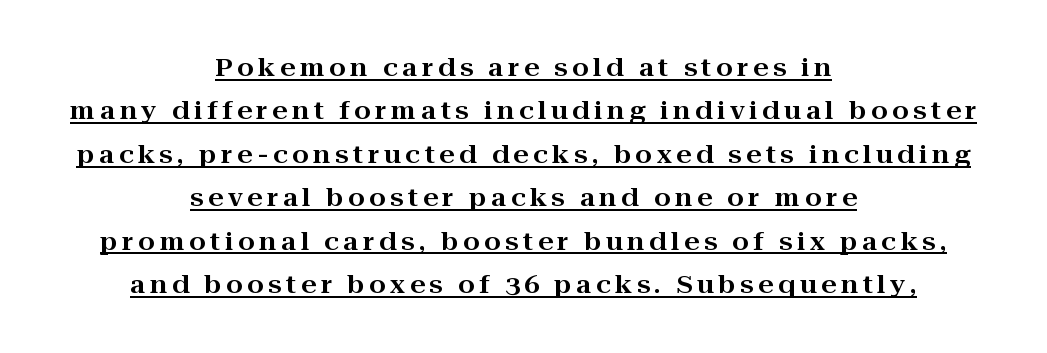
The axis of the letterforms is exactly vertical. Beneath each row of characters lies a ruled line. Which margin do the lines hug? Neither — every line sits in the middle.
